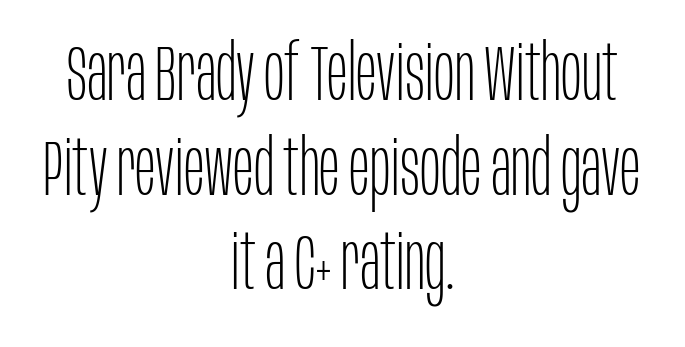
Neither beginnings nor endings align; midpoints do. You could not count columns in this text — the font is proportionally spaced. This reads as an unemphasized weight, regular at the heaviest. The letters sit at their default tracking, neither squeezed nor spread. The designer went with a sans here, leaving each stem footless.
